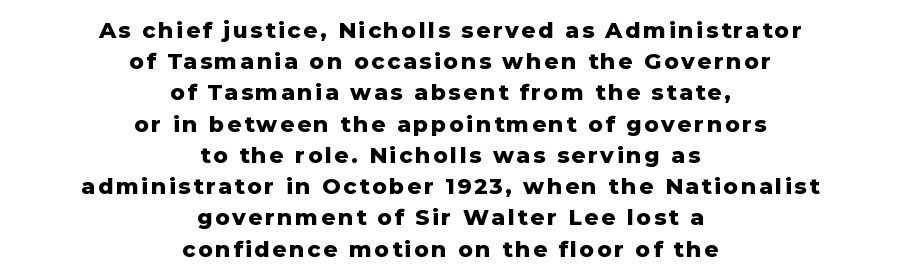
Q: Is the text bold? A: Yes.
Q: Is the text italic (slanted)? A: No, it is upright.
Q: Is the text underlined? A: No.
Q: How is the paragraph aligned? A: Centered.
Q: Is the spacing between lines tight, normal or loose? A: Normal.
